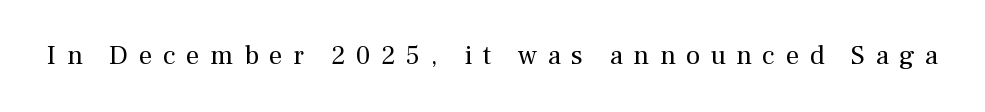
The image shows 27 px text type, upright; set unusually wide letter spacing (+0.38 em), not underlined.
